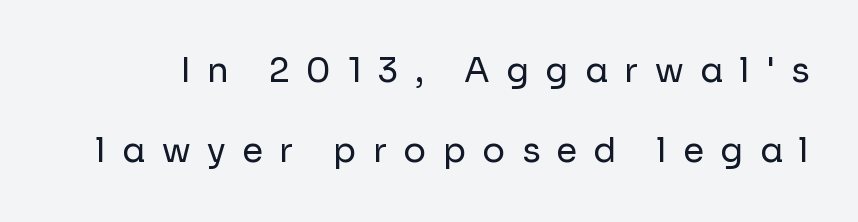
{"serif": "no", "italic": "no", "bold": "no", "weight": "regular", "width": "normal", "stroke_contrast": "low", "x_height": "medium", "monospaced": "no", "underline": "no", "line_spacing": "loose", "line_spacing_ratio": 2.36, "letter_spacing": "wide", "letter_spacing_em": 0.48, "glyph_px": 34}
